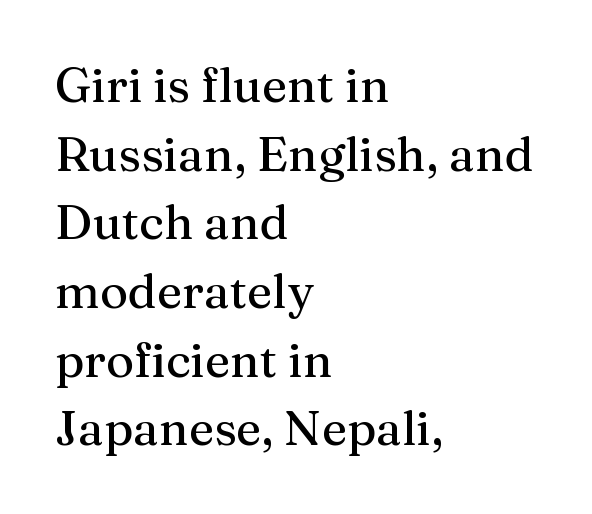
{"serif": "yes", "italic": "no", "width": "normal", "stroke_contrast": "medium", "x_height": "medium", "monospaced": "no", "underline": "no", "align": "left", "line_spacing": "normal", "line_spacing_ratio": 1.43, "letter_spacing": "normal", "letter_spacing_em": 0.0, "glyph_px": 48}
